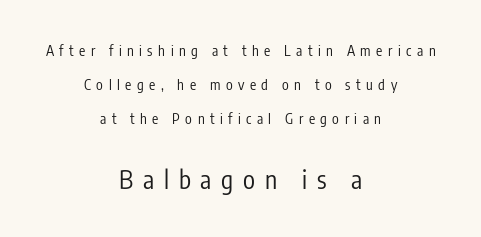
Q: Is the text bold? A: No.
Q: Is the text italic (slanted)? A: No, it is upright.
Q: Is the text underlined? A: No.
Q: How is the paragraph aligned? A: Centered.
Q: Is the spacing between letters normal or unusually wide? A: Unusually wide.
Q: Is the spacing between lines tight, normal or loose? A: Loose.
Q: Which block of text is set in a larger size, the first (top) or the second (bottom)? A: The second (bottom) one.
